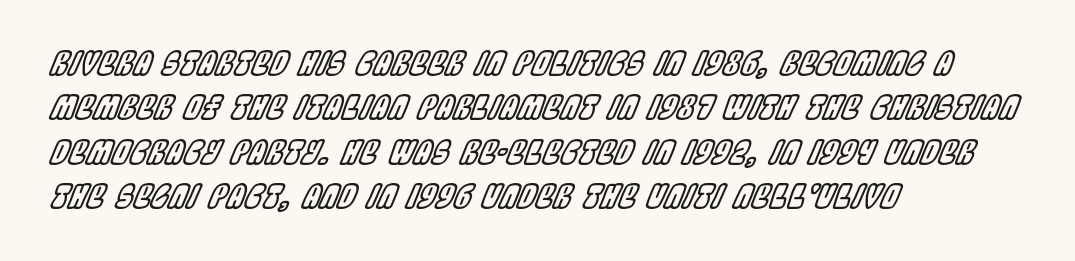
The image shows 32 px condensed type, italic (leaning right); set left-aligned, normal line spacing (1.39x), normal letter spacing, not underlined; a large x-height.
